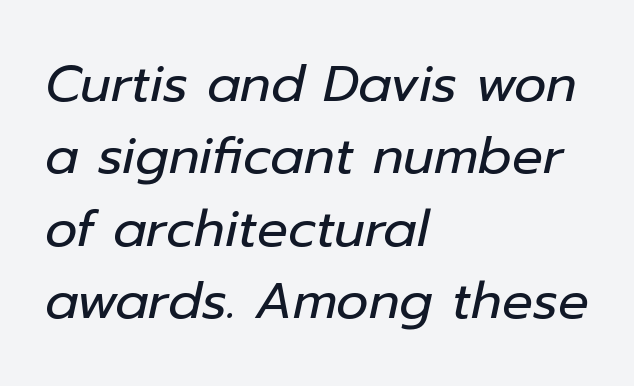
The image shows 51 px regular-weight type, italic (leaning right); set left-aligned, normal line spacing (1.42x), normal letter spacing, not underlined; low stroke contrast and a medium x-height.
